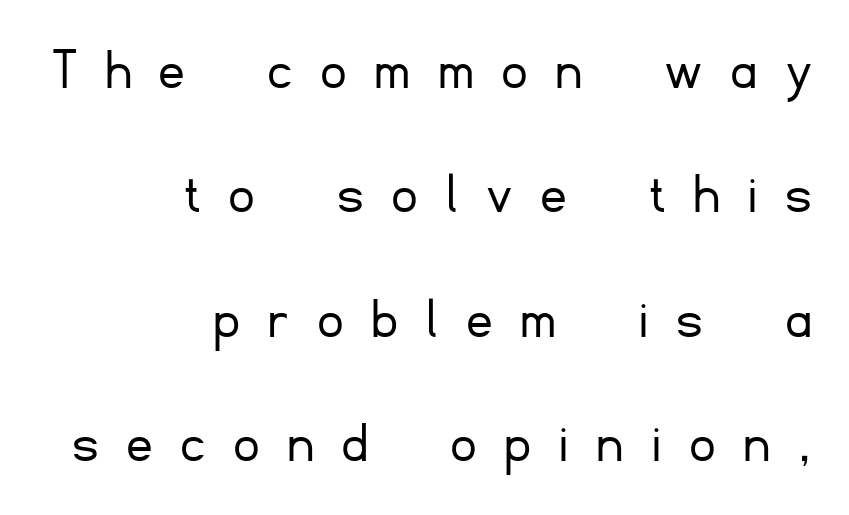
The image shows 61 px light sans-serif type, upright; set right-aligned, loose line spacing (2.04x), unusually wide letter spacing (+0.48 em), not underlined; low stroke contrast and a small x-height.
